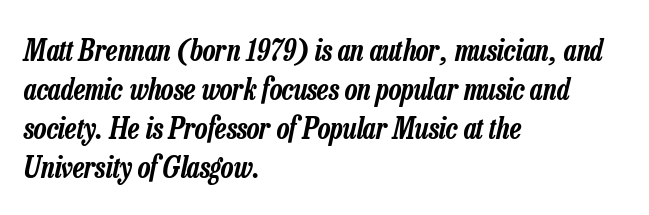
The image shows 29 px condensed type, italic (leaning right); set left-aligned, normal line spacing (1.34x), normal letter spacing, not underlined; low stroke contrast and a medium x-height.
